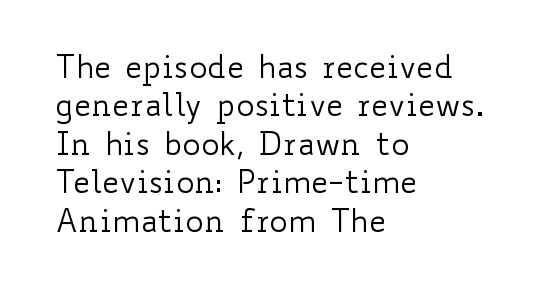
The image shows 31 px regular-weight, wide type, upright; set left-aligned, line spacing 1.24x, normal letter spacing, not underlined; low stroke contrast and a small x-height.
